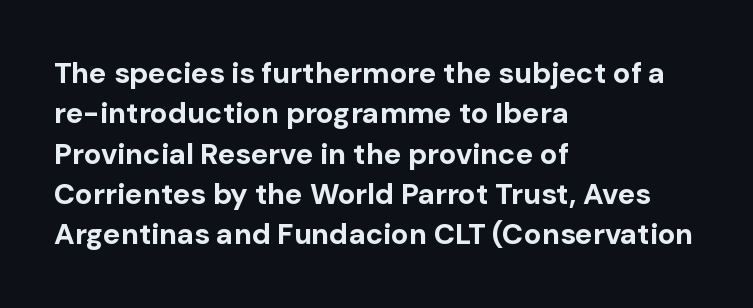
{"serif": "no", "italic": "no", "bold": "yes", "weight": "bold", "width": "normal", "stroke_contrast": "low", "x_height": "medium", "monospaced": "no", "underline": "no", "align": "left", "line_spacing": "normal", "line_spacing_ratio": 1.39, "letter_spacing": "normal", "letter_spacing_em": 0.0, "glyph_px": 29}
